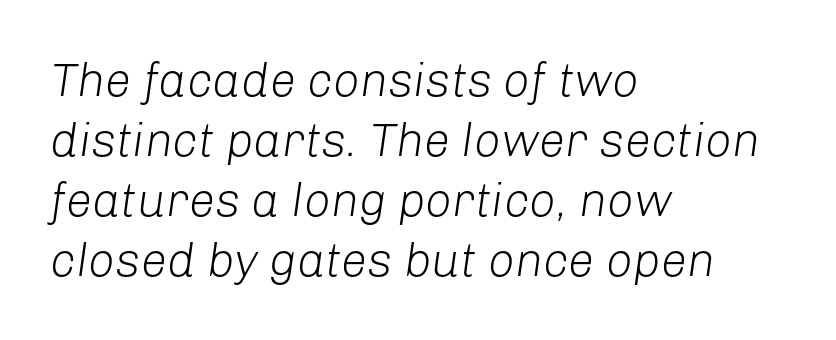
Lines of text with bare space underneath. Quick note: interline space is typical. Alignment: flush left. The face used here is proportionally spaced, like ordinary book or web type.
